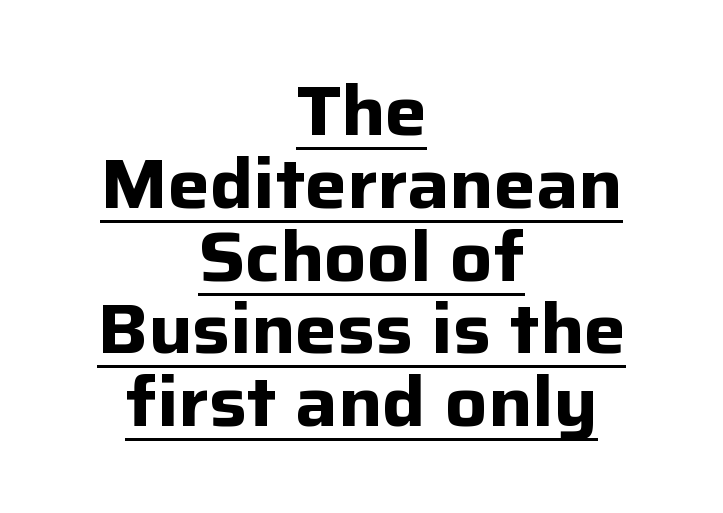
Q: Is the text bold? A: Yes.
Q: Is the text italic (slanted)? A: No, it is upright.
Q: Is the typeface a serif or a sans-serif typeface? A: Sans-serif.
Q: Is the text underlined? A: Yes.
Q: How is the paragraph aligned? A: Centered.
Q: Is the spacing between letters normal or unusually wide? A: Normal.
Q: Is the spacing between lines tight, normal or loose? A: Tight.
Q: Width (condensed, normal, or wide)? A: Normal.
Q: Stroke contrast? A: Low.
Q: x-height? A: Medium.
Q: Monospaced? A: No.
